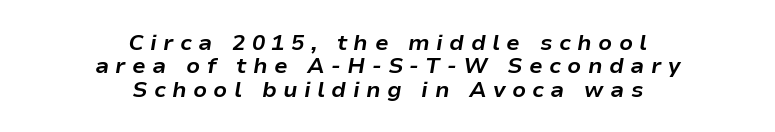
The image shows 22 px bold type, italic (leaning right); set centered, tight line spacing (1.06x), unusually wide letter spacing (+0.29 em), not underlined.
